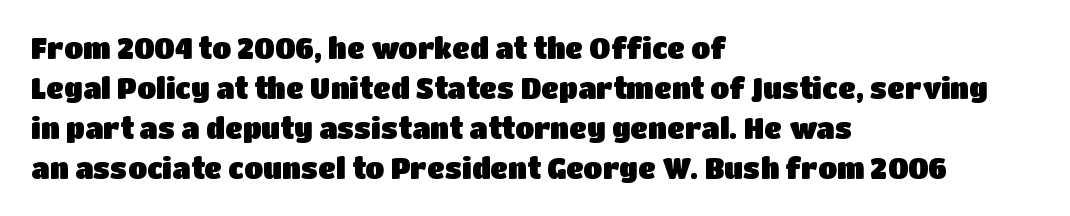
Rule under the text: the space is simply empty. All the whitespace from short lines collects on the right. The tracking reads as untouched default to a designer's eye. This is roman type, the default non-slanted kind. Here the designer chose a conventional face with non-uniform glyph widths.
